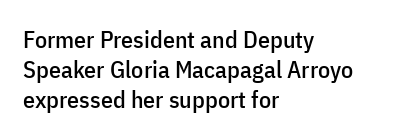
This sample uses an upright cut, with every glyph sitting square on the baseline. The space beneath each line is pristine and unruled. Short note: letters normally spaced. A classic flush-left, rag-right setting is used for this passage.
